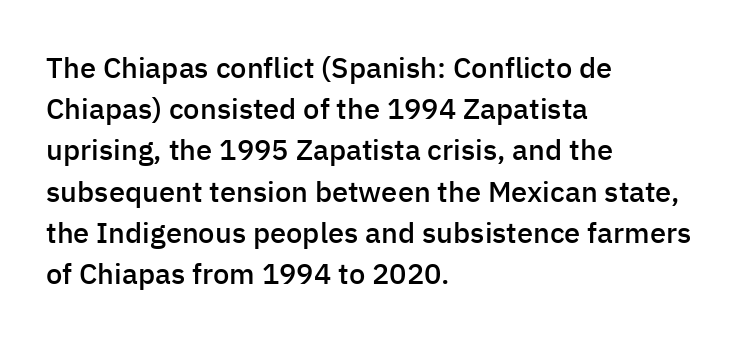
The image shows 29 px semibold sans-serif type, upright; set left-aligned, normal line spacing (1.42x), normal letter spacing, not underlined; low stroke contrast and a medium x-height.
